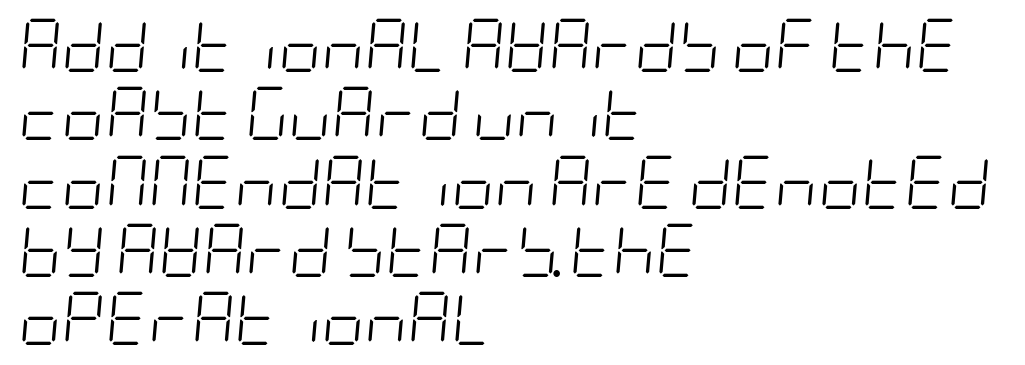
{"italic": "yes", "lean": "right", "slant_degrees": 5, "bold": "no", "weight": "light", "width": "condensed", "stroke_contrast": "low", "x_height": "large", "underline": "no", "align": "left", "line_spacing": "normal", "line_spacing_ratio": 1.29, "letter_spacing": "normal", "letter_spacing_em": 0.0, "glyph_px": 53}
